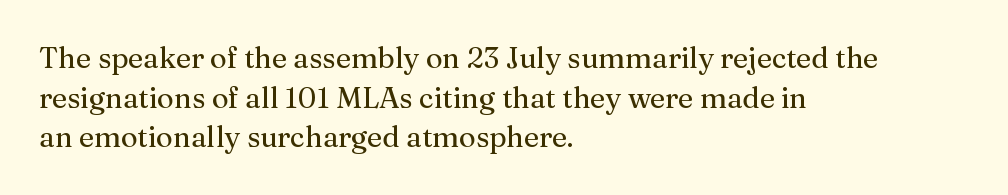
Q: Is the text bold? A: No.
Q: Is the text italic (slanted)? A: No, it is upright.
Q: Is the typeface a serif or a sans-serif typeface? A: Serif.
Q: Is the text underlined? A: No.
Q: How is the paragraph aligned? A: Left-aligned.
Q: Is the spacing between letters normal or unusually wide? A: Normal.
Q: Is the spacing between lines tight, normal or loose? A: Normal.
Q: Width (condensed, normal, or wide)? A: Normal.
Q: Stroke contrast? A: Medium.
Q: x-height? A: Medium.
Q: Monospaced? A: No.
